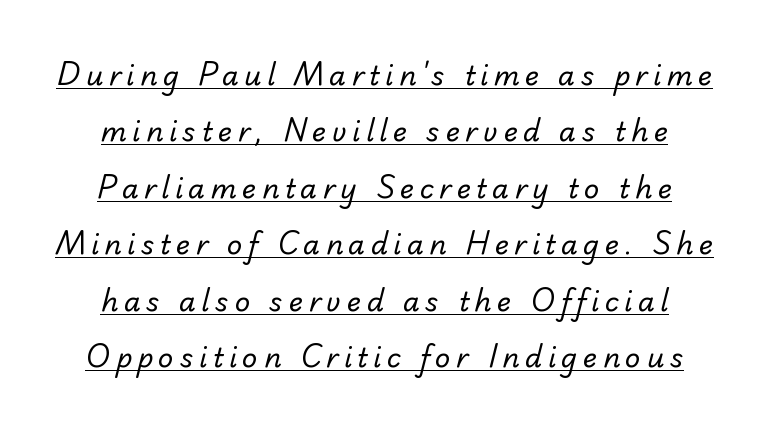
The image shows 27 px text type; set centered, loose line spacing (2.09x), unusually wide letter spacing (+0.2 em), underlined.
